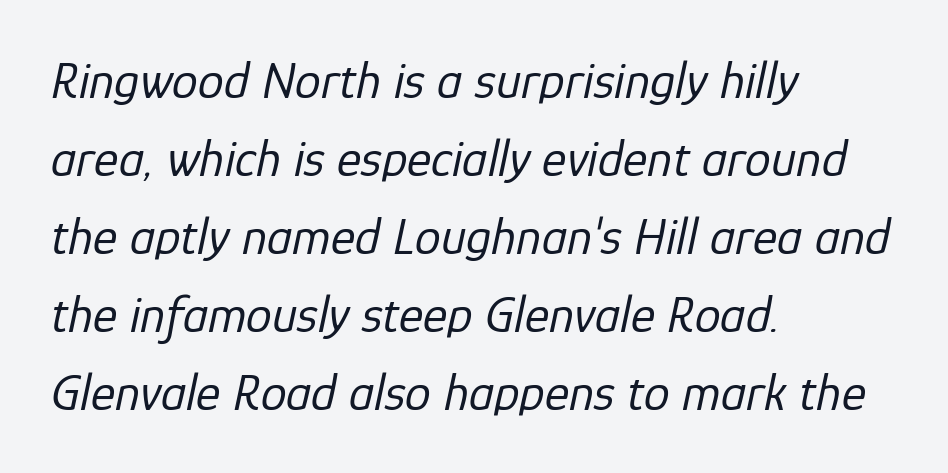
This sample has the flowing, uneven cadence of proportional lettering. The specimen omits any rule beneath the text block's lines. On a weight scale, this lands at 450 or below. The rendering keeps characters at their native spacing. In CSS terms this would be text-align: left. Successive baselines arrive at the customary interval.
